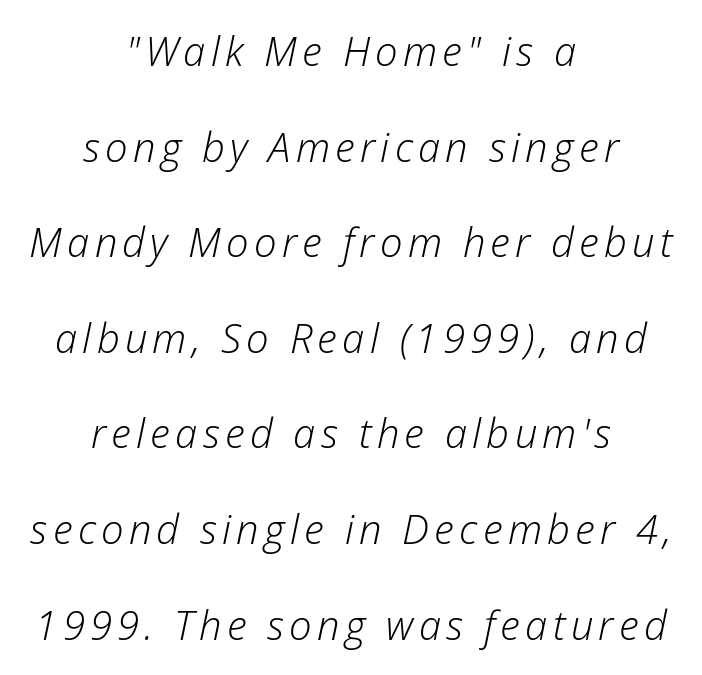
Q: Is the text bold? A: No.
Q: Is the text italic (slanted)? A: Yes, it leans right by about 12 degrees.
Q: Is the text underlined? A: No.
Q: How is the paragraph aligned? A: Centered.
Q: Is the spacing between lines tight, normal or loose? A: Loose.
Q: Width (condensed, normal, or wide)? A: Normal.
Q: Stroke contrast? A: Low.
Q: x-height? A: Medium.
Q: Monospaced? A: No.
